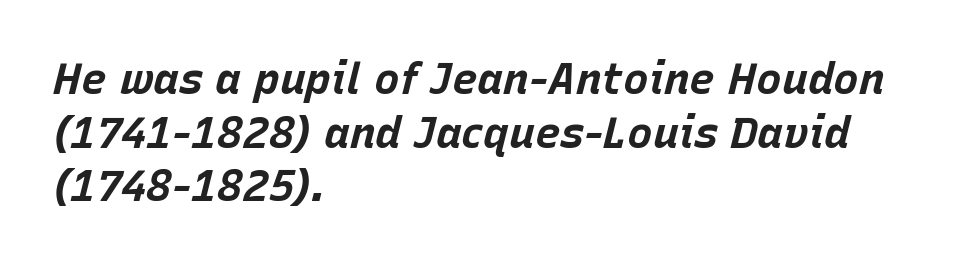
Standard letterfit; no display-style spreading of the glyphs. Heavy, bold letterforms. Check the space under the baseline: it is left empty. A classic flush-left, rag-right setting is used for this passage. Baseline-to-baseline distance is the conventional proportion of letter height.
